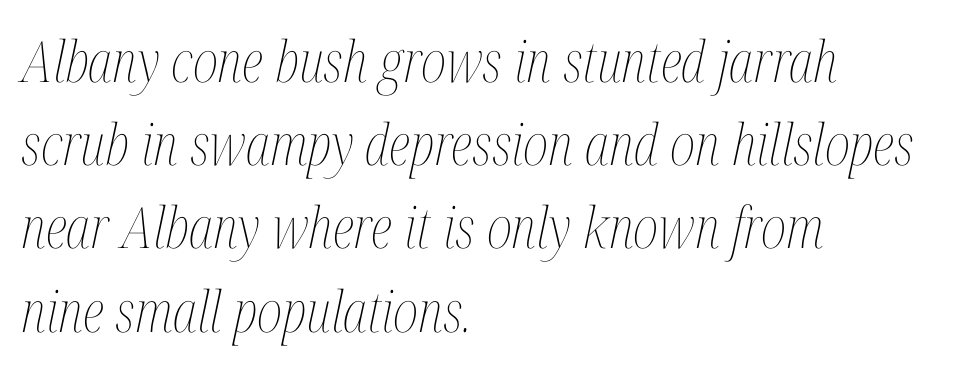
Q: Is the text bold? A: No.
Q: Is the text italic (slanted)? A: Yes, it leans right by about 12 degrees.
Q: Is the text underlined? A: No.
Q: How is the paragraph aligned? A: Left-aligned.
Q: Is the spacing between letters normal or unusually wide? A: Normal.
Q: Is the spacing between lines tight, normal or loose? A: Normal.
Q: Width (condensed, normal, or wide)? A: Condensed.
Q: Stroke contrast? A: Medium.
Q: x-height? A: Medium.
Q: Monospaced? A: No.
